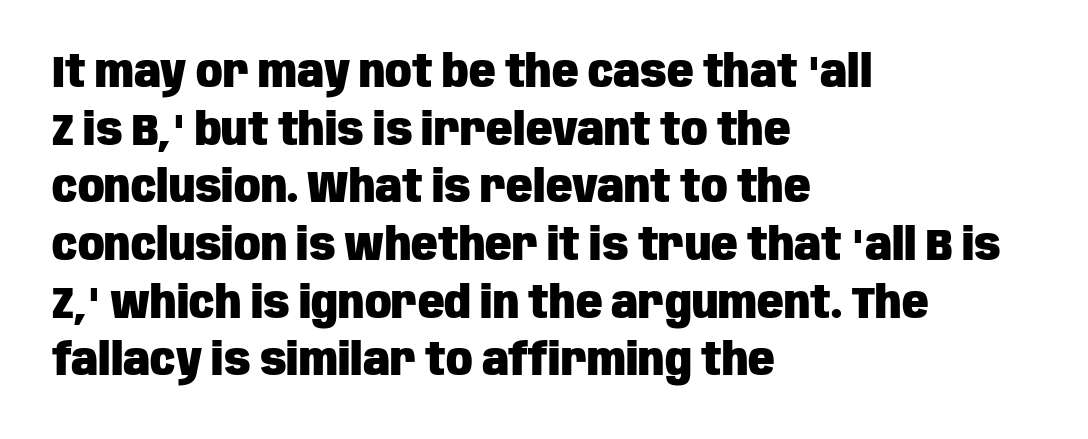
A typesetter would call this zero additional tracking. Every row of glyphs begins at an identical x-position on the left. Evenly set lines give the paragraph a standard silhouette. The font is running at its bold setting. Bare-footed words on every line. Is there any slant? The stems are plumb.
